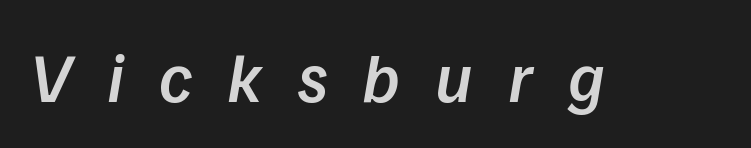
{"serif": "no", "bold": "semi", "weight": "semibold", "width": "normal", "stroke_contrast": "low", "x_height": "medium", "monospaced": "no", "underline": "no", "letter_spacing": "wide", "letter_spacing_em": 0.5, "glyph_px": 70}
